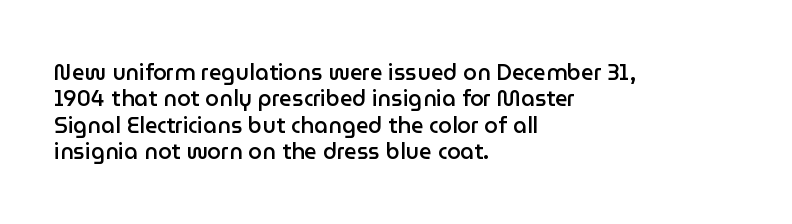
{"italic": "no", "bold": "semi", "underline": "no", "align": "left", "line_spacing_ratio": 1.2, "letter_spacing": "normal", "letter_spacing_em": 0.0, "glyph_px": 22}
